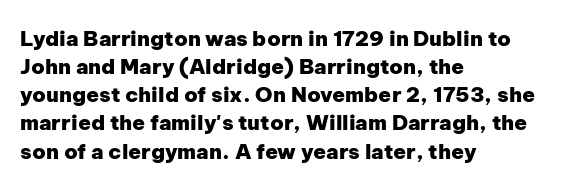
The image shows 21 px bold type, upright; set left-aligned, normal line spacing (1.34x), normal letter spacing, not underlined.
